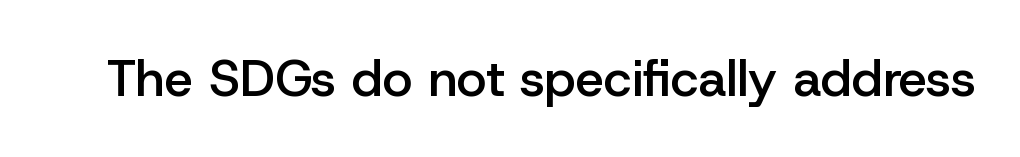
The image shows 51 px semibold sans-serif type, upright; set normal letter spacing, not underlined; low stroke contrast and a medium x-height.
